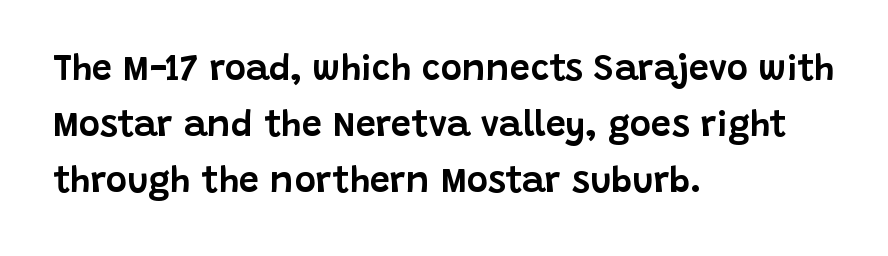
Q: Is the text italic (slanted)? A: No, it is upright.
Q: Is the typeface a serif or a sans-serif typeface? A: Sans-serif.
Q: Is the text underlined? A: No.
Q: How is the paragraph aligned? A: Left-aligned.
Q: Is the spacing between letters normal or unusually wide? A: Normal.
Q: Is the spacing between lines tight, normal or loose? A: Normal.
Q: Width (condensed, normal, or wide)? A: Normal.
Q: Stroke contrast? A: Low.
Q: x-height? A: Large.
Q: Monospaced? A: No.
